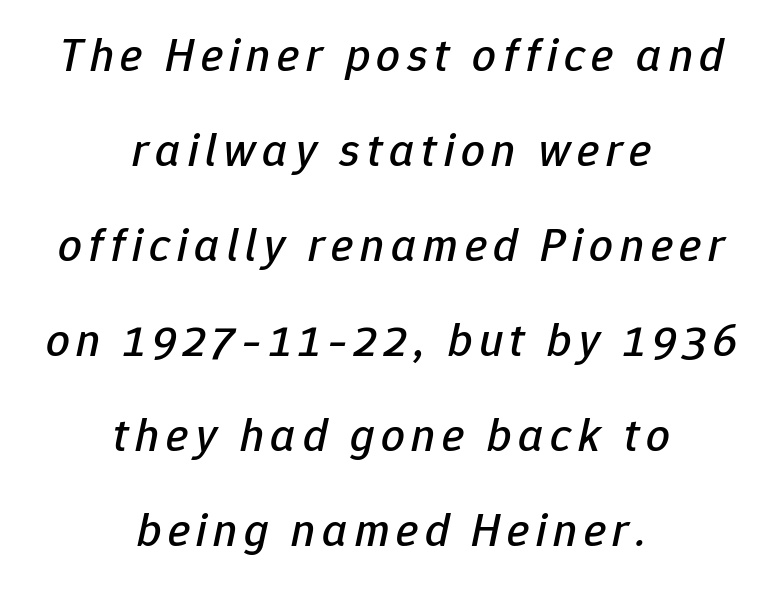
{"italic": "yes", "lean": "right", "slant_degrees": 12, "width": "normal", "stroke_contrast": "low", "x_height": "medium", "monospaced": "no", "underline": "no", "align": "center", "line_spacing": "loose", "line_spacing_ratio": 2.02, "glyph_px": 47}
